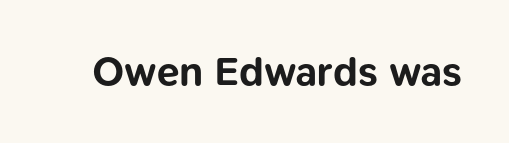
The image shows 41 px bold sans-serif type, upright; set normal letter spacing, not underlined; low stroke contrast and a medium x-height.
